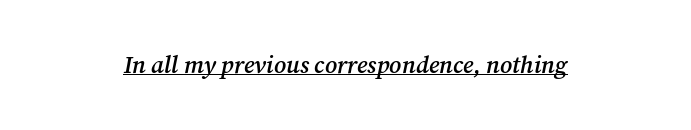
Q: Is the text bold? A: Semi-bold.
Q: Is the text italic (slanted)? A: Yes, it leans right by about 12 degrees.
Q: Is the text underlined? A: Yes.
Q: How is the paragraph aligned? A: Centered.
Q: Is the spacing between letters normal or unusually wide? A: Normal.
